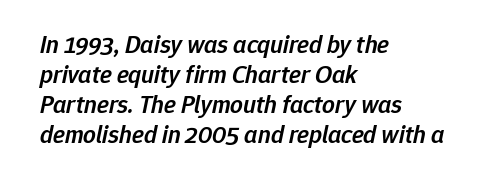
The image shows 25 px text type, italic (leaning right); set left-aligned, line spacing 1.2x, normal letter spacing, not underlined.
